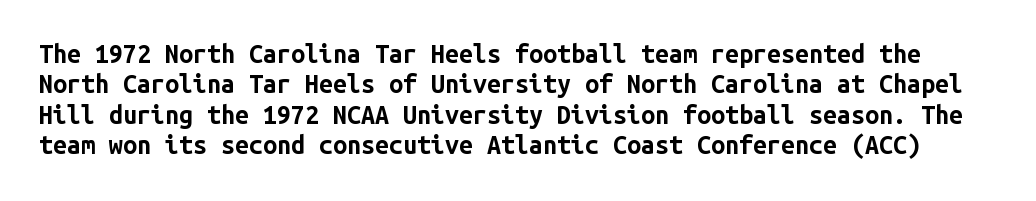
The image shows 25 px bold type, upright; set line spacing 1.22x, normal letter spacing, not underlined.
